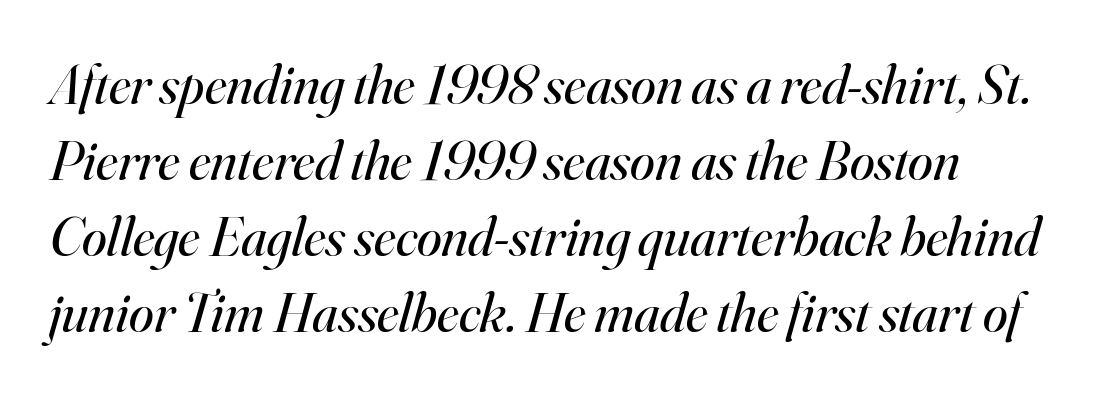
Q: Is the text bold? A: No.
Q: Is the text italic (slanted)? A: Yes, it leans right by about 16 degrees.
Q: Is the typeface a serif or a sans-serif typeface? A: Serif.
Q: Is the text underlined? A: No.
Q: Is the spacing between letters normal or unusually wide? A: Normal.
Q: Is the spacing between lines tight, normal or loose? A: Normal.
Q: Width (condensed, normal, or wide)? A: Normal.
Q: Stroke contrast? A: High.
Q: x-height? A: Small.
Q: Monospaced? A: No.
